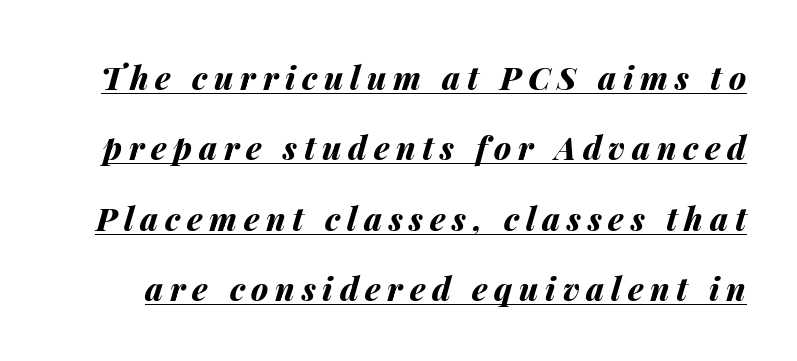
The typography opts for an oblique posture over an upright one. Baseline-to-baseline distance is far greater than the letter height. The passage shown has open, widely tracked lettering throughout. A typesetter would call this proportional, since set widths differ per character. In terms of weight, the rendering is a true, heavy bold.
